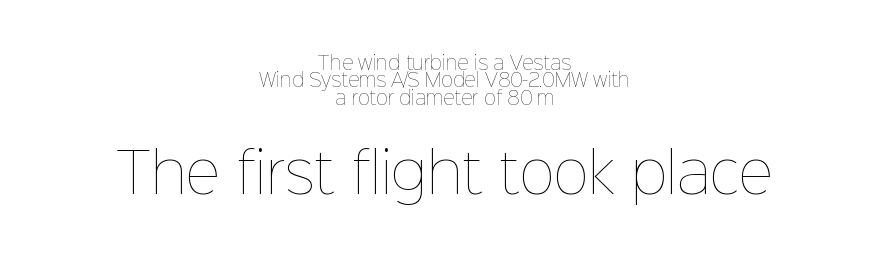
{"italic": "no", "bold": "no", "weight": "thin", "width": "normal", "stroke_contrast": "low", "x_height": "medium", "monospaced": "no", "underline": "no", "align": "center", "line_spacing": "tight", "line_spacing_ratio": 0.96, "letter_spacing": "normal", "letter_spacing_em": 0.0, "larger_block": "second", "size_ratio": 3.0, "glyph_px": 54}
